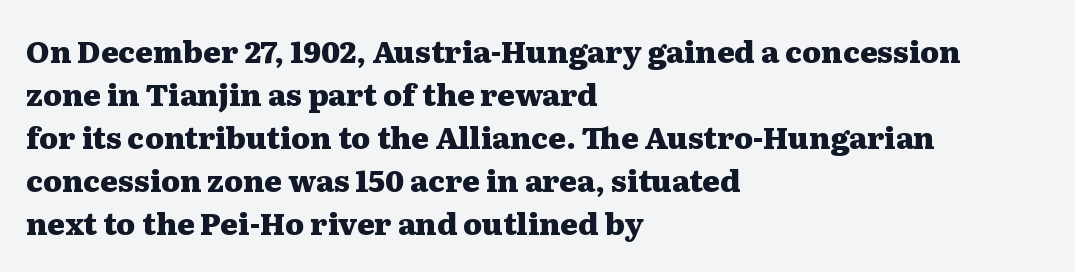
Q: Is the text bold? A: Yes.
Q: Is the text italic (slanted)? A: No, it is upright.
Q: Is the typeface a serif or a sans-serif typeface? A: Serif.
Q: Is the text underlined? A: No.
Q: How is the paragraph aligned? A: Left-aligned.
Q: Is the spacing between letters normal or unusually wide? A: Normal.
Q: Is the spacing between lines tight, normal or loose? A: Normal.
Q: Width (condensed, normal, or wide)? A: Wide.
Q: Stroke contrast? A: Medium.
Q: x-height? A: Medium.
Q: Monospaced? A: No.
